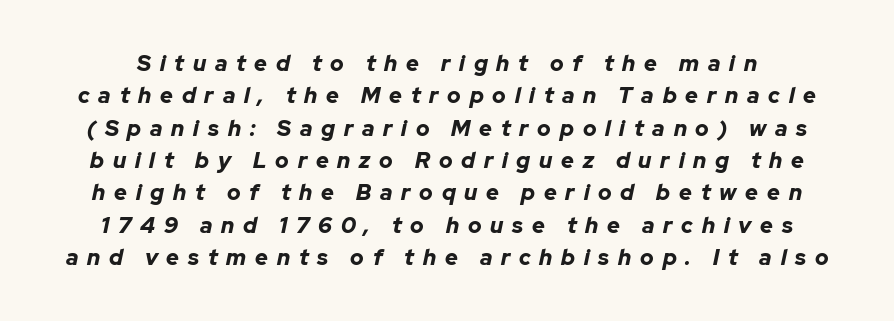
Typographic density is high because the face is bold. Would a proofreader flag this as italicized? Yes. The designer left line spacing at the default. The horizontal fit of the characters is loose and conspicuously gappy. Just letters on the line, the space beneath them empty.
